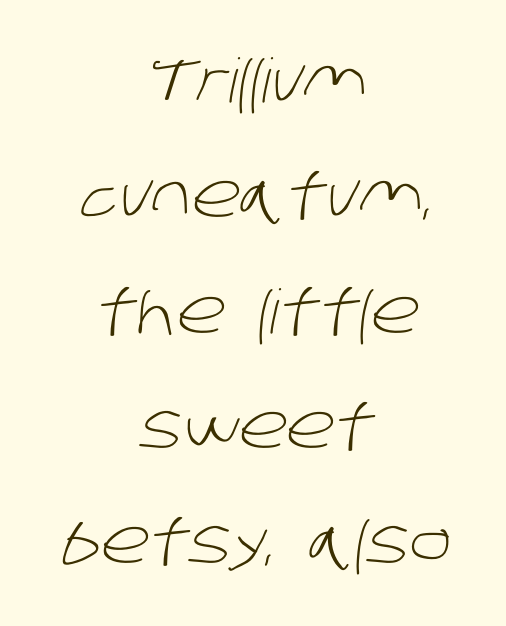
The image shows 61 px light sans-serif type; set centered, line spacing 1.89x, normal letter spacing, not underlined; low stroke contrast and a large x-height.
